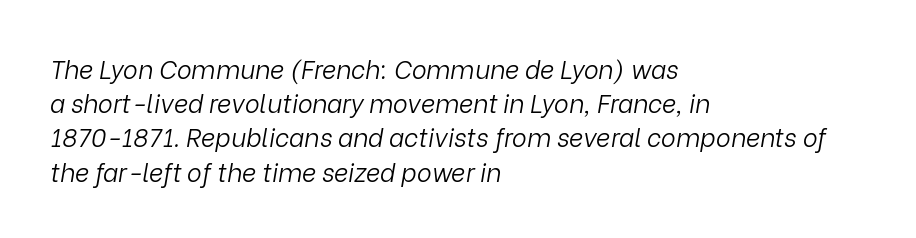
Q: Is the text bold? A: No.
Q: Is the text italic (slanted)? A: Yes, it leans right by about 9 degrees.
Q: Is the text underlined? A: No.
Q: How is the paragraph aligned? A: Left-aligned.
Q: Is the spacing between letters normal or unusually wide? A: Normal.
Q: Is the spacing between lines tight, normal or loose? A: Normal.
